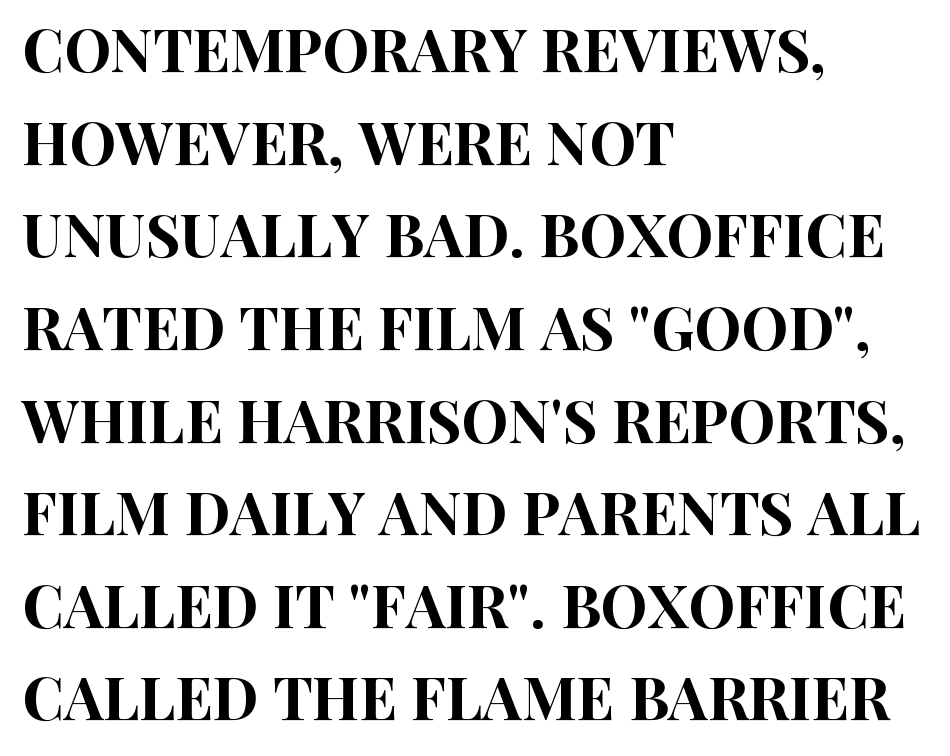
Character widths vary here, with narrow letters taking less room than wide ones. This sample is left-justified, so line endings fall wherever the words run out. Letters rest on an invisible, unmarked baseline. The space between consecutive lines is moderate.
